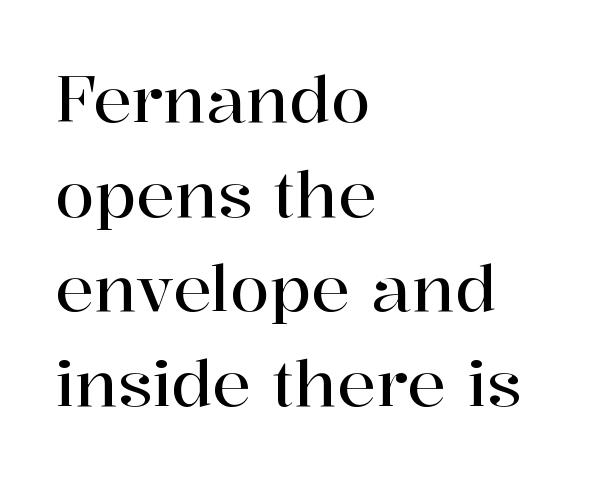
The image shows 64 px serif type, upright; set left-aligned, normal line spacing (1.48x), normal letter spacing, not underlined; high stroke contrast and a medium x-height.
